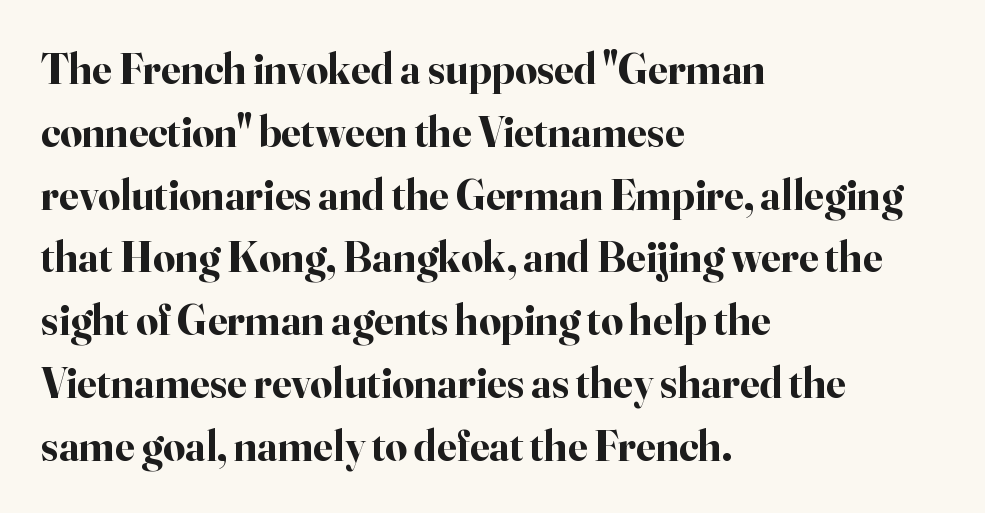
Do the characters align in a grid? No, the font is proportional. Yep, those are serifs on the letters. Caption: multi-line text, flush left, ragged right. Ascenders rise straight up at ninety degrees. Nothing unusual about the tracking: characters are spaced as the font intends.
